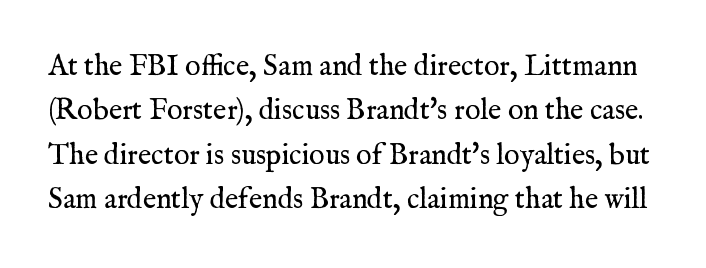
These lines are composed in type with serifs. Letters have the restrained weight of plain body copy at most. The letters stand upright; this is a roman face. A typesetter would call this leading conventional body-copy spacing.
